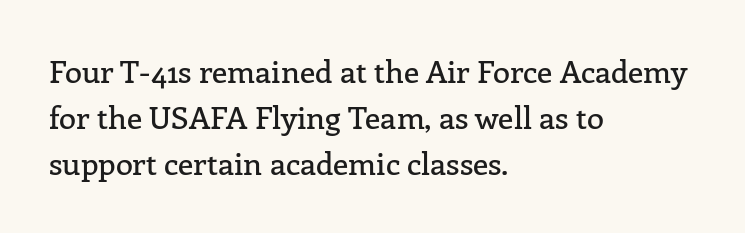
Is this a fixed-width face? No — the glyphs have proportional, varying widths. These lines are set flush left with a ragged right edge. The horizontal fit of the characters is conventional and even. Style check: upright. These lines are composed in type with serifs. The rows are spaced the way most documents space them.
